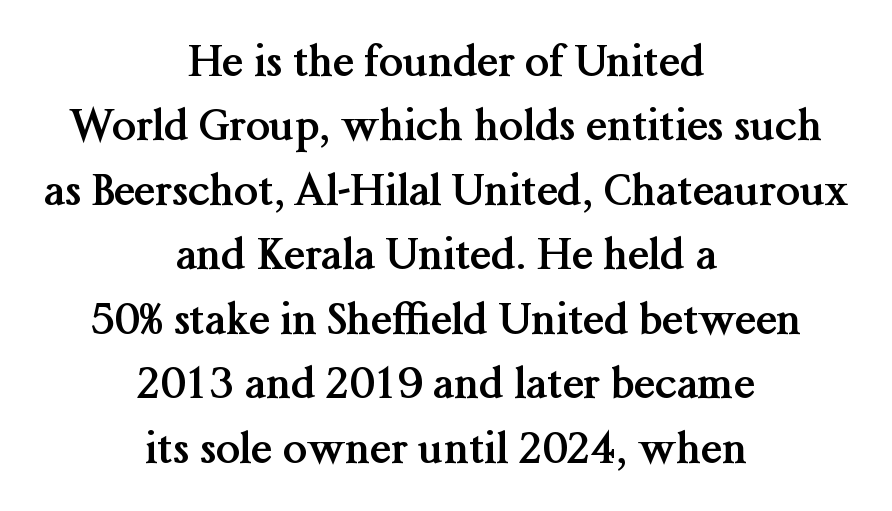
Glance below the letters and you will spot only blank space. The vertical gap from one line to the next is medium. Each line is balanced around a shared central axis. This sample uses plain, unmodified letter spacing.
